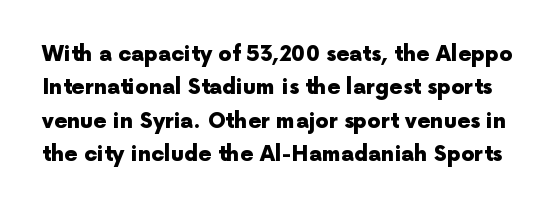
The image shows 21 px bold type, upright; set normal line spacing (1.59x), normal letter spacing, not underlined.
